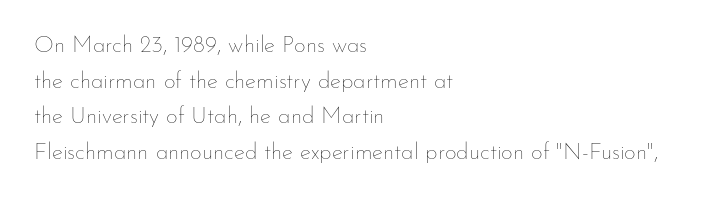
The image shows 23 px text type, upright; set left-aligned, normal line spacing (1.55x), normal letter spacing, not underlined.
